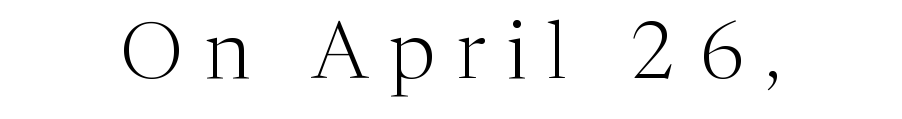
The image shows 80 px light serif type, upright; set unusually wide letter spacing (+0.27 em), not underlined; medium stroke contrast and a medium x-height.
